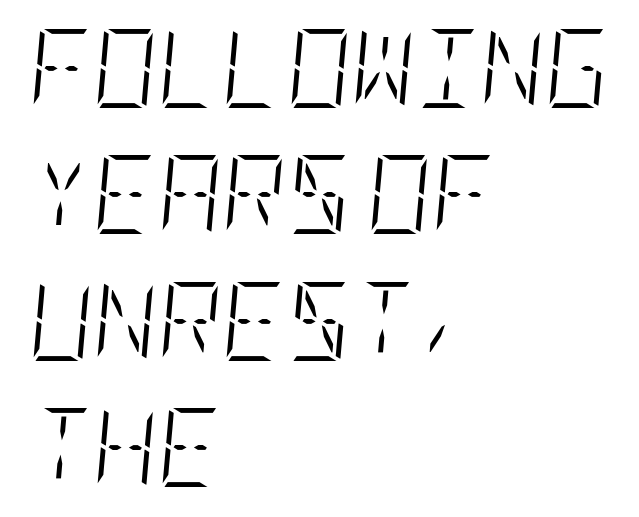
The image shows 79 px light, condensed type, italic (leaning right); set left-aligned, normal line spacing (1.6x), normal letter spacing, not underlined; low stroke contrast and a large x-height.
